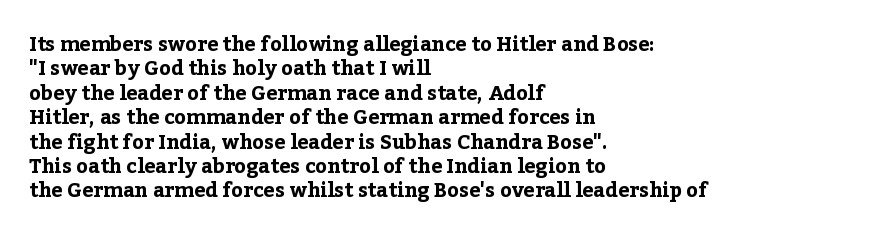
Q: Is the text bold? A: Yes.
Q: Is the text italic (slanted)? A: No, it is upright.
Q: Is the text underlined? A: No.
Q: How is the paragraph aligned? A: Left-aligned.
Q: Is the spacing between letters normal or unusually wide? A: Normal.
